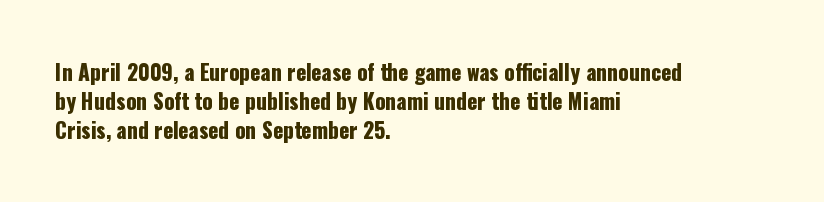
The image shows 21 px text type, upright; set left-aligned, normal line spacing (1.39x), normal letter spacing, not underlined.
